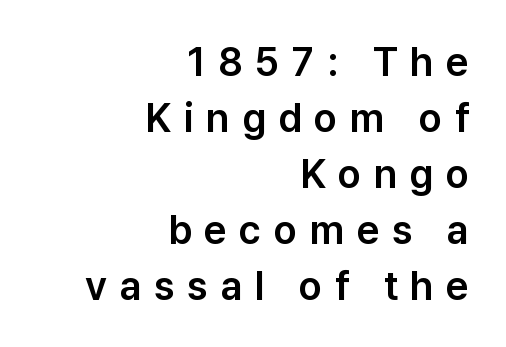
The image shows 40 px sans-serif type, upright; set right-aligned, normal line spacing (1.4x), unusually wide letter spacing (+0.31 em), not underlined; low stroke contrast and a medium x-height.
